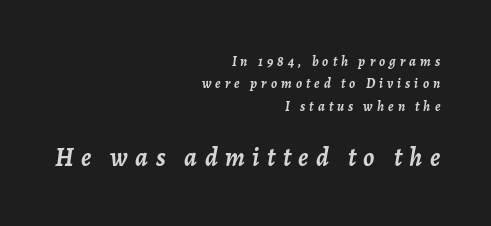
{"italic": "yes", "lean": "right", "slant_degrees": 7, "bold": "yes", "underline": "no", "align": "right", "line_spacing": "normal", "line_spacing_ratio": 1.59, "letter_spacing": "wide", "letter_spacing_em": 0.29, "larger_block": "second", "size_ratio": 1.86, "glyph_px": 26}
